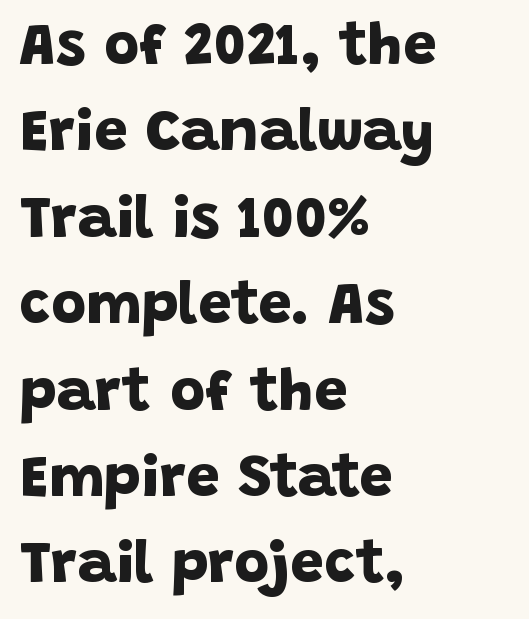
{"serif": "no", "bold": "yes", "weight": "bold", "width": "normal", "stroke_contrast": "low", "x_height": "large", "monospaced": "no", "underline": "no", "align": "left", "line_spacing": "normal", "line_spacing_ratio": 1.44, "letter_spacing": "normal", "letter_spacing_em": 0.0, "glyph_px": 60}
